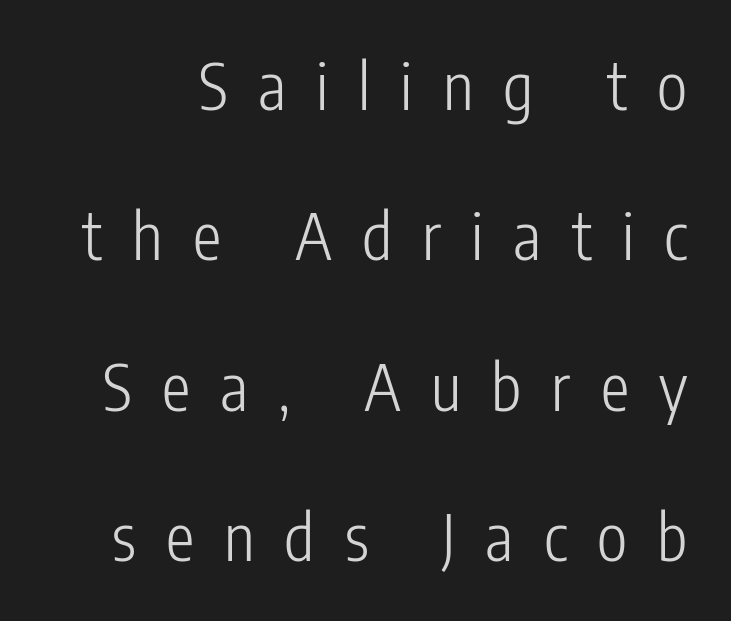
Q: Is the text bold? A: No.
Q: Is the text italic (slanted)? A: No, it is upright.
Q: Is the typeface a serif or a sans-serif typeface? A: Sans-serif.
Q: Is the text underlined? A: No.
Q: Is the spacing between letters normal or unusually wide? A: Unusually wide.
Q: Is the spacing between lines tight, normal or loose? A: Loose.
Q: Width (condensed, normal, or wide)? A: Condensed.
Q: Stroke contrast? A: Low.
Q: x-height? A: Medium.
Q: Monospaced? A: No.
